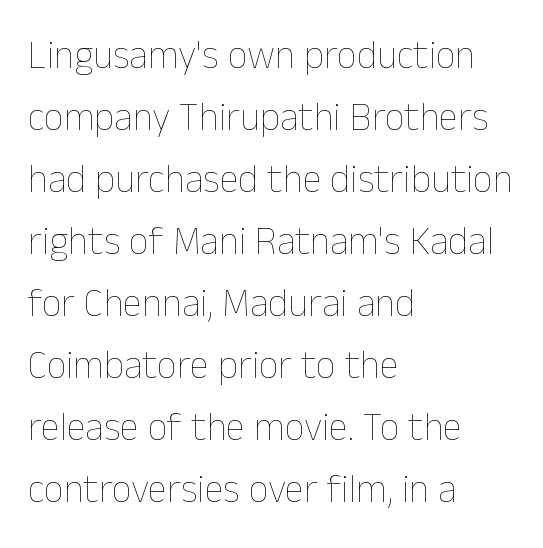
You could not count columns in this text — the font is proportionally spaced. Between one letter and the next there's only the usual sliver of space. No letter is thick-stroked: the sample isn't bold. Does the leading feel generous? No, just average. Bare-footed words on every line. Where is the straight margin? On the left.
